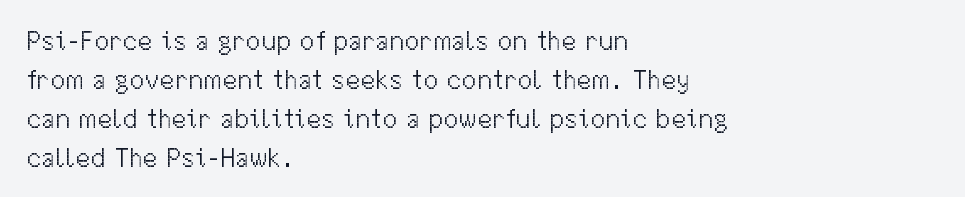
Nothing heavy about these letters — not bold at all. The block of text has a typical density, with ordinary space between rows. Posture: straight, roman, zero tilt. Quick note: underline off. The letterforms sit shoulder to shoulder at normal distance.
